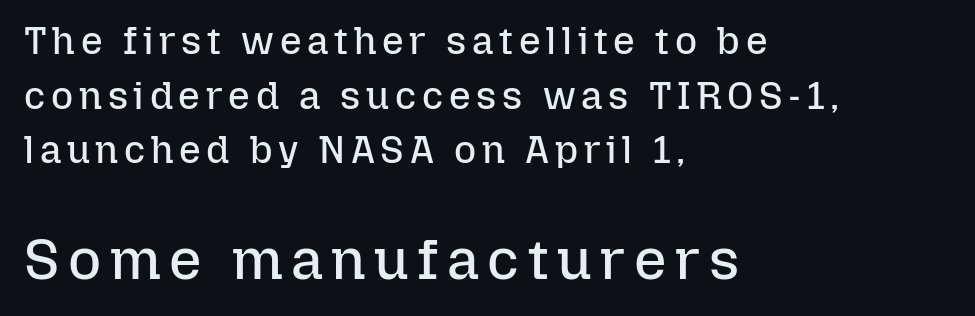
The image shows 57 px regular-weight type, upright; set left-aligned, normal line spacing (1.44x), not underlined; the second (bottom) block is 1.5x larger; low stroke contrast and a medium x-height.
